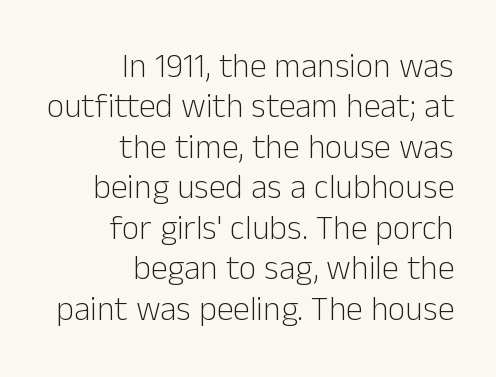
Q: Is the text bold? A: No.
Q: Is the text italic (slanted)? A: No, it is upright.
Q: Is the typeface a serif or a sans-serif typeface? A: Sans-serif.
Q: Is the text underlined? A: No.
Q: How is the paragraph aligned? A: Right-aligned.
Q: Is the spacing between letters normal or unusually wide? A: Normal.
Q: Width (condensed, normal, or wide)? A: Normal.
Q: Stroke contrast? A: Low.
Q: x-height? A: Medium.
Q: Monospaced? A: No.
